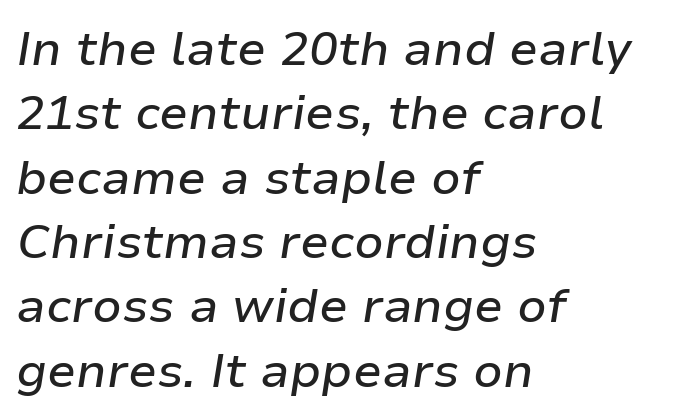
Each new line begins a customary step beneath the previous one. The horizontal fit of the characters is conventional and even. Think of a printed novel: that variable character pitch is what you see here. A clean baseline with only descenders dipping below it. Left-aligned paragraph, ragged on the right.
